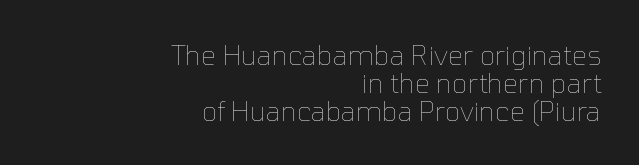
Does the copy run flush right? Yes — the right margin is perfectly even. Successive baselines arrive quickly, one right under another. Tracking value appears to be zero — textbook default spacing. A light-to-regular cut is what we see here. Each row of text sits above clean, open space.
